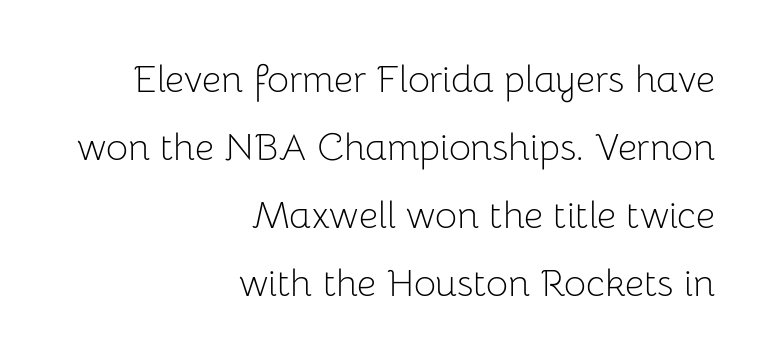
{"serif": "no", "italic": "no", "bold": "no", "weight": "light", "width": "normal", "stroke_contrast": "low", "x_height": "medium", "monospaced": "no", "underline": "no", "align": "right", "line_spacing_ratio": 1.79, "letter_spacing": "normal", "letter_spacing_em": 0.0, "glyph_px": 38}
